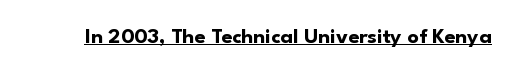
Q: Is the text bold? A: Yes.
Q: Is the text italic (slanted)? A: No, it is upright.
Q: Is the text underlined? A: Yes.
Q: Is the spacing between letters normal or unusually wide? A: Normal.
